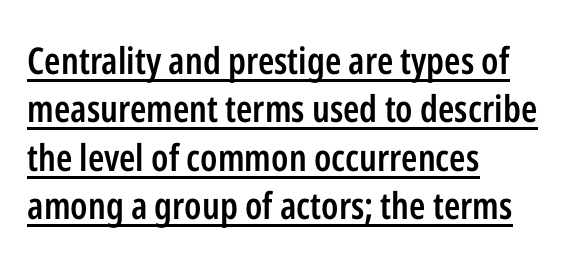
Q: Is the text bold? A: Semi-bold.
Q: Is the text italic (slanted)? A: No, it is upright.
Q: Is the typeface a serif or a sans-serif typeface? A: Sans-serif.
Q: Is the text underlined? A: Yes.
Q: How is the paragraph aligned? A: Left-aligned.
Q: Is the spacing between letters normal or unusually wide? A: Normal.
Q: Is the spacing between lines tight, normal or loose? A: Normal.
Q: Width (condensed, normal, or wide)? A: Condensed.
Q: Stroke contrast? A: Low.
Q: x-height? A: Medium.
Q: Monospaced? A: No.
